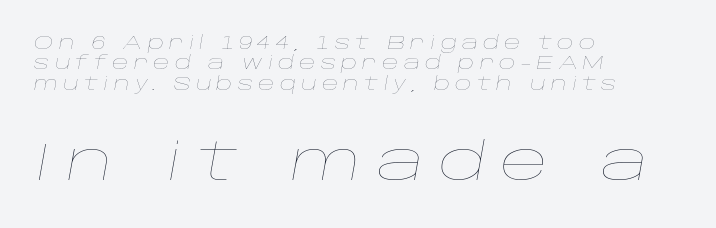
{"italic": "yes", "lean": "right", "slant_degrees": 10, "bold": "no", "weight": "thin", "width": "wide", "stroke_contrast": "low", "x_height": "large", "monospaced": "no", "underline": "no", "align": "left", "line_spacing": "tight", "line_spacing_ratio": 1.13, "letter_spacing": "wide", "letter_spacing_em": 0.28, "larger_block": "second", "size_ratio": 2.94, "glyph_px": 53}
